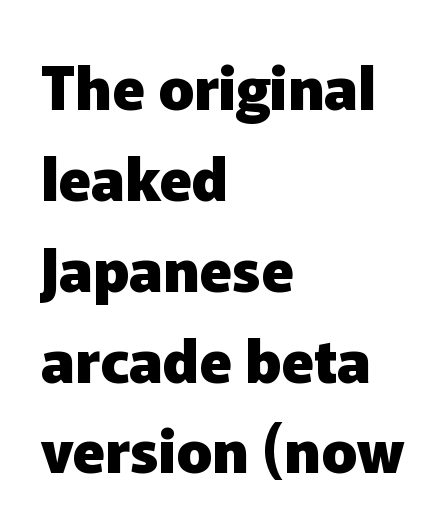
The image shows 59 px heavy sans-serif type, upright; set left-aligned, normal line spacing (1.54x), normal letter spacing, not underlined; low stroke contrast and a medium x-height.
